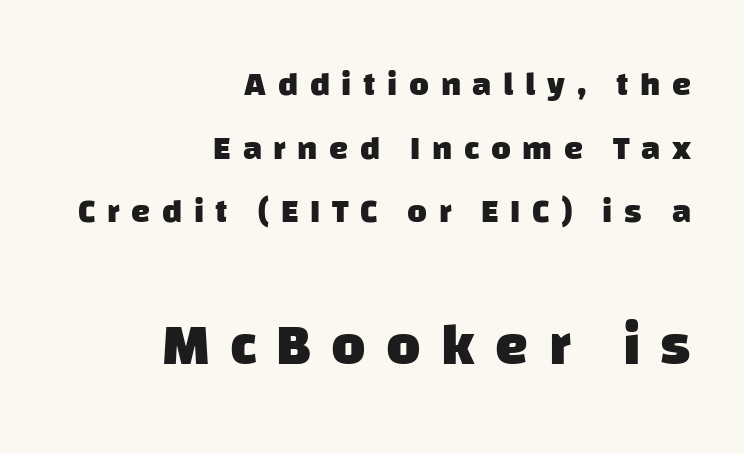
Q: Is the text bold? A: Yes.
Q: Is the typeface a serif or a sans-serif typeface? A: Sans-serif.
Q: Is the text underlined? A: No.
Q: How is the paragraph aligned? A: Right-aligned.
Q: Is the spacing between letters normal or unusually wide? A: Unusually wide.
Q: Which block of text is set in a larger size, the first (top) or the second (bottom)? A: The second (bottom) one.
Q: Width (condensed, normal, or wide)? A: Normal.
Q: Stroke contrast? A: Low.
Q: x-height? A: Large.
Q: Monospaced? A: No.
